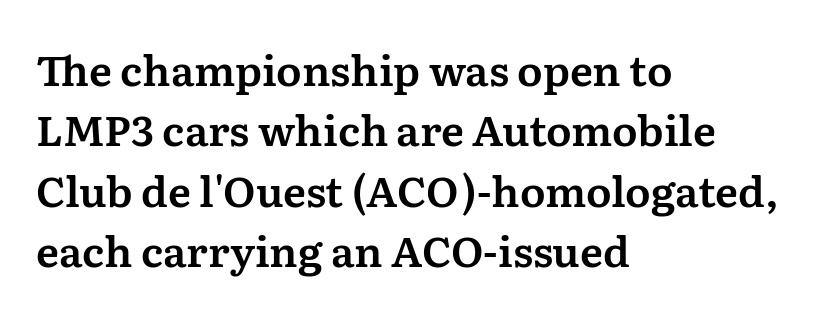
The image shows 42 px serif type, upright; set left-aligned, normal line spacing (1.44x), normal letter spacing, not underlined; medium stroke contrast and a medium x-height.
